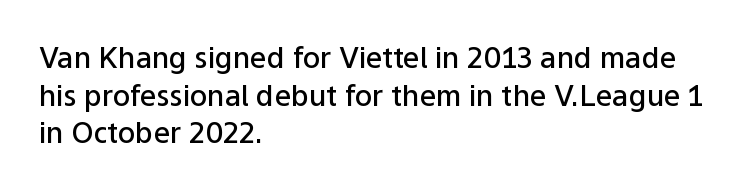
Q: Is the text bold? A: Semi-bold.
Q: Is the text italic (slanted)? A: No, it is upright.
Q: Is the typeface a serif or a sans-serif typeface? A: Sans-serif.
Q: Is the text underlined? A: No.
Q: How is the paragraph aligned? A: Left-aligned.
Q: Is the spacing between letters normal or unusually wide? A: Normal.
Q: Is the spacing between lines tight, normal or loose? A: Normal.
Q: Width (condensed, normal, or wide)? A: Normal.
Q: Stroke contrast? A: Low.
Q: x-height? A: Medium.
Q: Monospaced? A: No.
